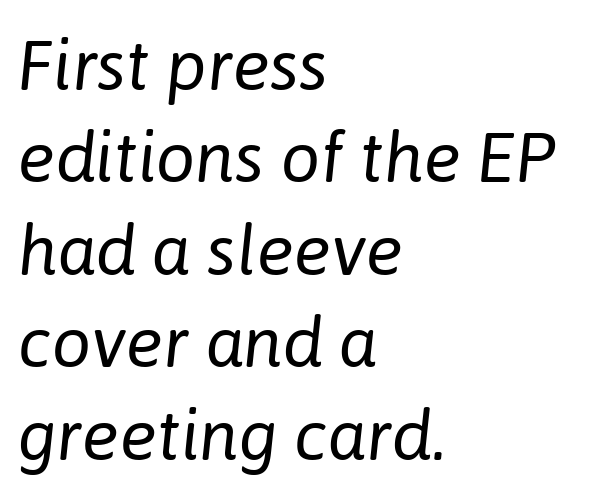
The image shows 70 px regular-weight type, italic (leaning right); set left-aligned, normal line spacing (1.32x), normal letter spacing, not underlined; low stroke contrast and a medium x-height.
